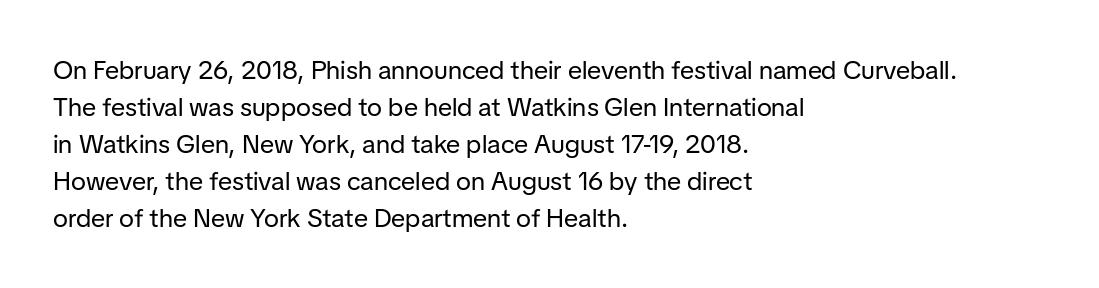
Q: Is the text bold? A: No.
Q: Is the text italic (slanted)? A: No, it is upright.
Q: Is the text underlined? A: No.
Q: How is the paragraph aligned? A: Left-aligned.
Q: Is the spacing between letters normal or unusually wide? A: Normal.
Q: Is the spacing between lines tight, normal or loose? A: Normal.
